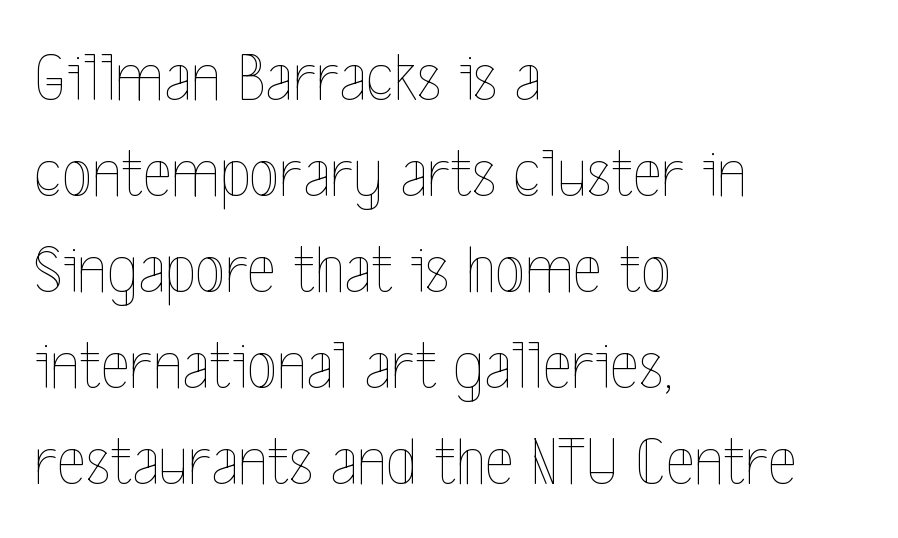
The image shows 70 px thin, condensed type, upright; set left-aligned, normal line spacing (1.37x), normal letter spacing, not underlined; a medium x-height.
